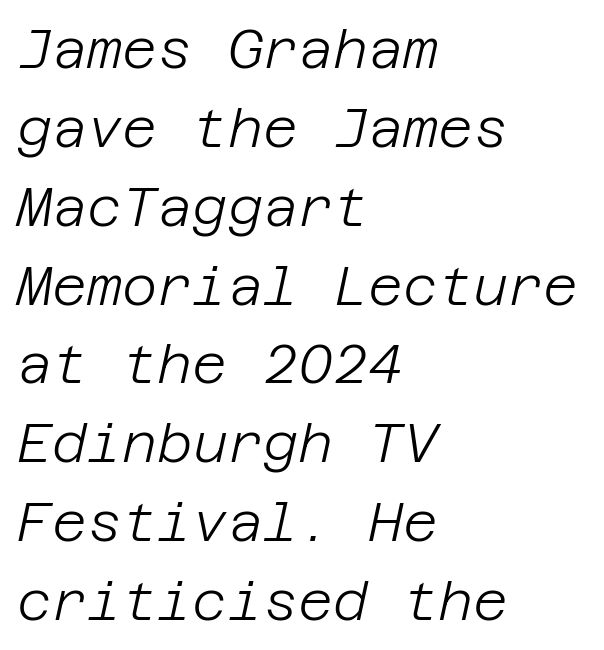
The image shows 54 px light type, italic (leaning right); set left-aligned, normal line spacing (1.46x), normal letter spacing, not underlined; low stroke contrast and a large x-height.
